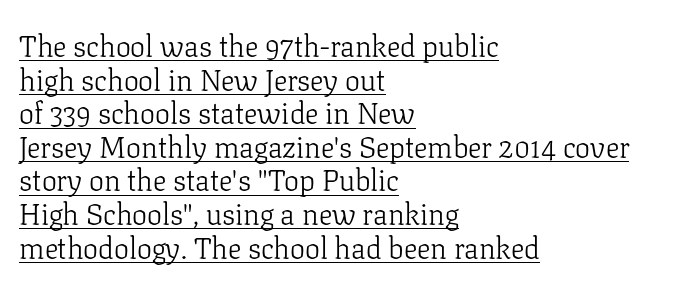
The image shows 30 px light serif type, upright; set left-aligned, tight line spacing (1.12x), normal letter spacing, underlined; low stroke contrast and a medium x-height.
